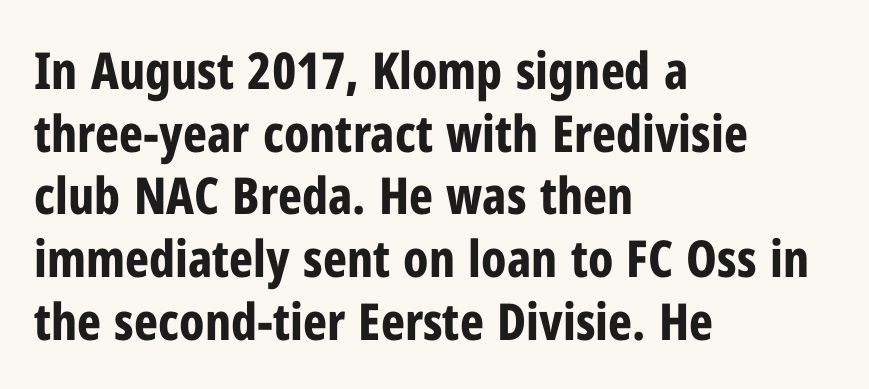
Q: Is the text bold? A: Yes.
Q: Is the text italic (slanted)? A: No, it is upright.
Q: Is the typeface a serif or a sans-serif typeface? A: Sans-serif.
Q: Is the text underlined? A: No.
Q: How is the paragraph aligned? A: Left-aligned.
Q: Is the spacing between letters normal or unusually wide? A: Normal.
Q: Width (condensed, normal, or wide)? A: Condensed.
Q: Stroke contrast? A: Low.
Q: x-height? A: Medium.
Q: Monospaced? A: No.
